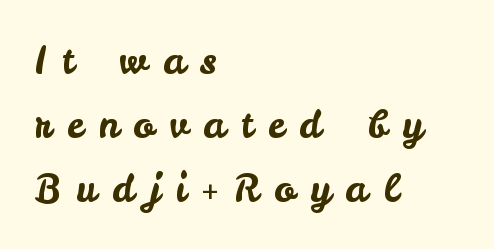
Q: Is the text italic (slanted)? A: Yes.
Q: Is the typeface a serif or a sans-serif typeface? A: Sans-serif.
Q: Is the text underlined? A: No.
Q: How is the paragraph aligned? A: Left-aligned.
Q: Is the spacing between letters normal or unusually wide? A: Unusually wide.
Q: Is the spacing between lines tight, normal or loose? A: Normal.
Q: Width (condensed, normal, or wide)? A: Normal.
Q: Stroke contrast? A: Low.
Q: x-height? A: Small.
Q: Monospaced? A: No.
